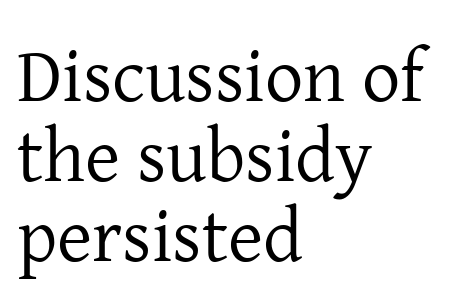
The image shows 76 px regular-weight serif type, upright; set left-aligned, tight line spacing (1.05x), normal letter spacing, not underlined; low stroke contrast and a medium x-height.
